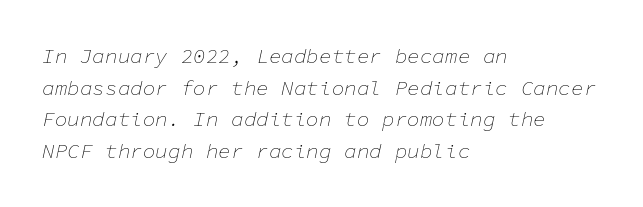
Q: Is the text bold? A: No.
Q: Is the text italic (slanted)? A: Yes, it leans right by about 11 degrees.
Q: Is the text underlined? A: No.
Q: How is the paragraph aligned? A: Left-aligned.
Q: Is the spacing between letters normal or unusually wide? A: Normal.
Q: Is the spacing between lines tight, normal or loose? A: Normal.
